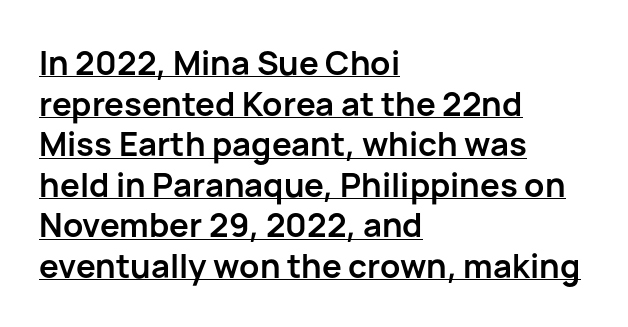
The image shows 33 px semibold sans-serif type, upright; set left-aligned, line spacing 1.23x, normal letter spacing, underlined; low stroke contrast and a medium x-height.
